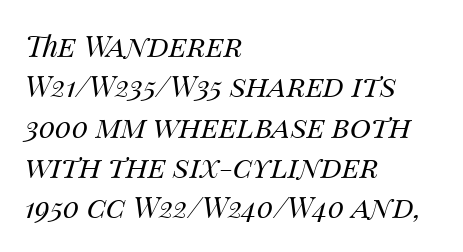
{"italic": "yes", "lean": "right", "slant_degrees": 14, "bold": "no", "weight": "regular", "width": "normal", "stroke_contrast": "medium", "x_height": "large", "monospaced": "no", "underline": "no", "align": "left", "line_spacing": "normal", "line_spacing_ratio": 1.39, "letter_spacing": "normal", "letter_spacing_em": 0.0, "glyph_px": 29}
